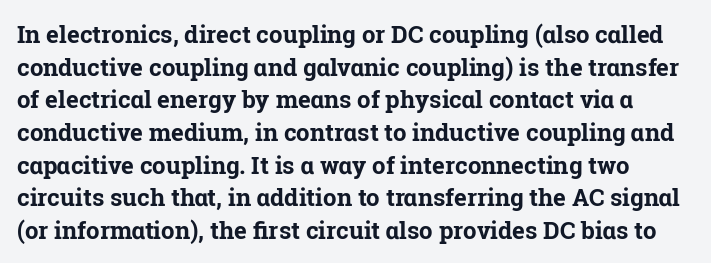
The image shows 24 px bold type, upright; set normal line spacing (1.36x), normal letter spacing, not underlined.
